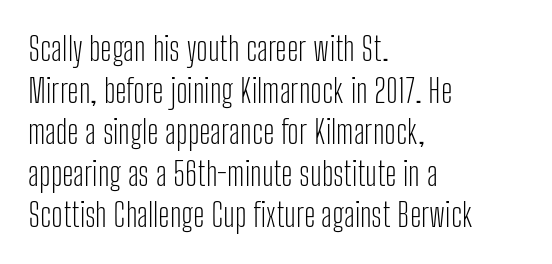
The line texture is even and compact thanks to regular tracking. Heft: none added — not bold. Varying glyph widths throughout — classic text-font behaviour. Letterform terminals end flat and unadorned throughout the passage. Casual observation: everything's shoved over to the left. These lines sit exactly where default settings would place them.
